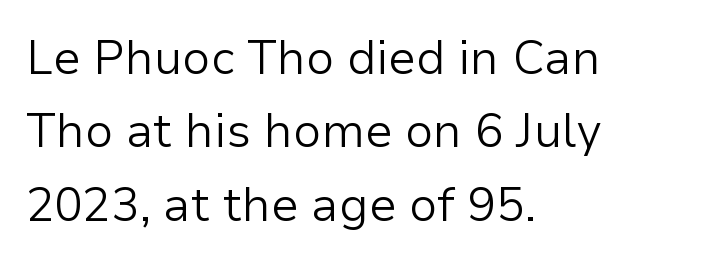
Weight: in the light-to-regular range. Leading matches the norm, producing a regular column. This rendering employs a face without finishing strokes, i.e., a sans-serif. Here the glyphs are tracked normally, forming tight word shapes. Beneath every word, the page is bare.
